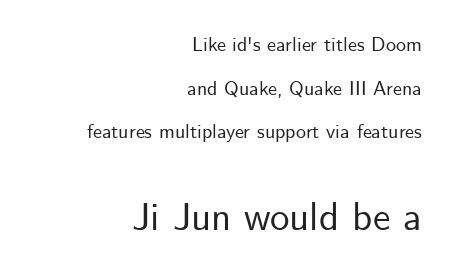
Each word holds together tightly as a unit, with standard inter-letter gaps. The zone under the glyphs is completely vacant. Interline gaps are noticeably wide in this sample. No feet cap the strokes, marking this as sans-serif type. The designer gave the closing block more size than the opening block. Teacher's note: observe the even right margin — that is flush-right alignment.
